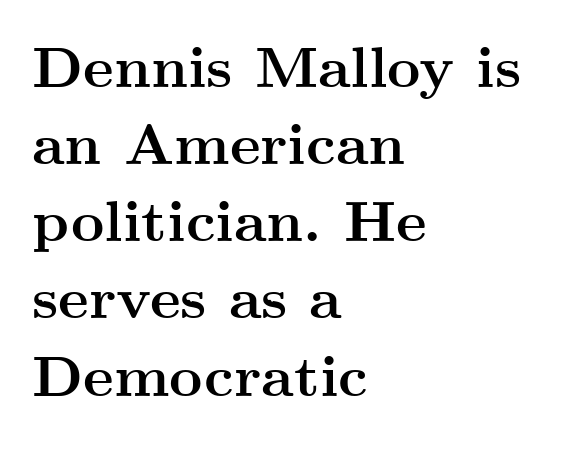
Q: Is the text bold? A: Yes.
Q: Is the text italic (slanted)? A: No, it is upright.
Q: Is the typeface a serif or a sans-serif typeface? A: Serif.
Q: Is the text underlined? A: No.
Q: How is the paragraph aligned? A: Left-aligned.
Q: Is the spacing between letters normal or unusually wide? A: Normal.
Q: Is the spacing between lines tight, normal or loose? A: Normal.
Q: Width (condensed, normal, or wide)? A: Wide.
Q: Stroke contrast? A: Medium.
Q: x-height? A: Small.
Q: Monospaced? A: No.
